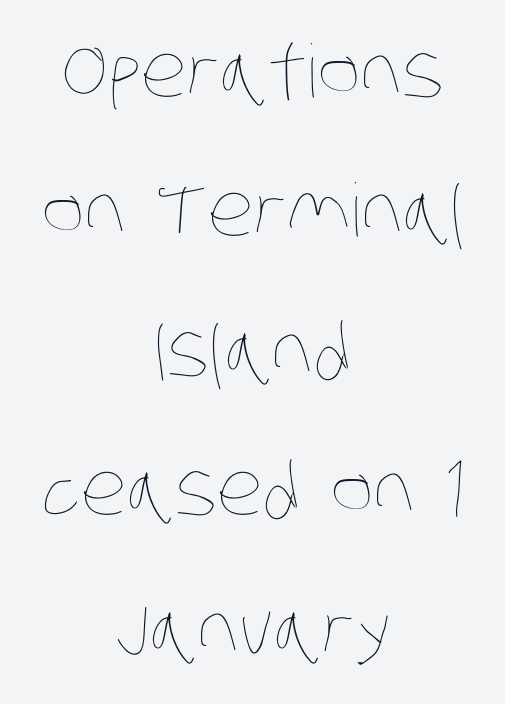
The image shows 73 px thin, condensed type; set centered, loose line spacing (1.91x), normal letter spacing, not underlined; low stroke contrast and a large x-height.
